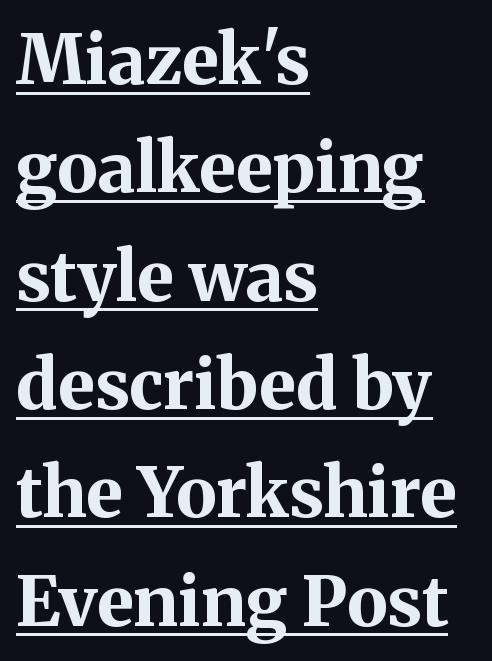
Heavy-handed strokes throughout: this text is bold. Ordinary non-slanted type is in use. Examine the stroke ends and you'll spot serifs. Reading down the block, your eye returns to a fixed left position each line.
